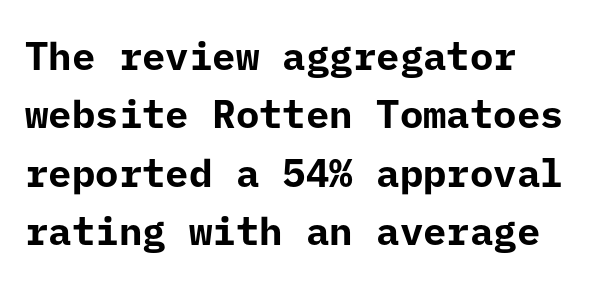
Whoever set this chose a conventional vertical rhythm. Rendered with straight, roman letterforms. The typeface chosen for these lines omits serifs. All the whitespace from short lines collects on the right. The type is set solid horizontally, with unmodified tracking.
